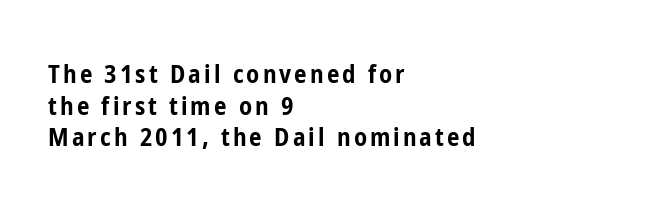
Q: Is the text bold? A: Yes.
Q: Is the text italic (slanted)? A: No, it is upright.
Q: Is the text underlined? A: No.
Q: How is the paragraph aligned? A: Left-aligned.
Q: Is the spacing between lines tight, normal or loose? A: Normal.
